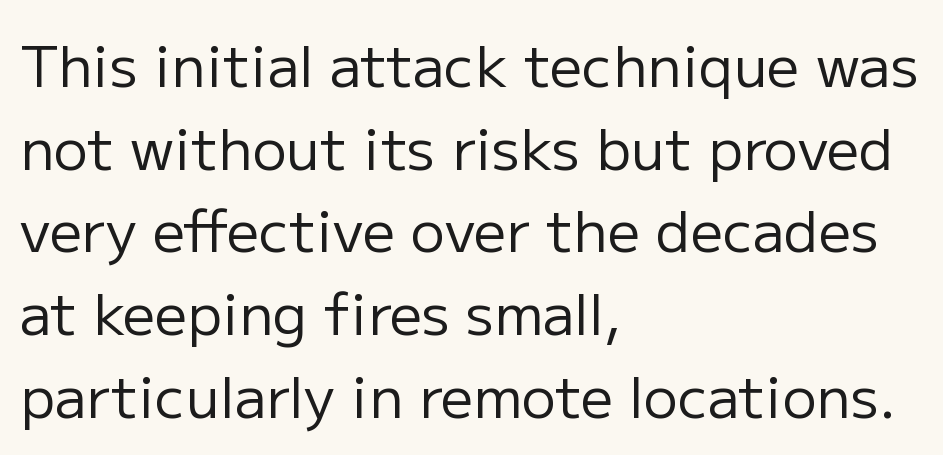
Q: Is the text bold? A: No.
Q: Is the text italic (slanted)? A: No, it is upright.
Q: Is the typeface a serif or a sans-serif typeface? A: Sans-serif.
Q: Is the text underlined? A: No.
Q: How is the paragraph aligned? A: Left-aligned.
Q: Is the spacing between letters normal or unusually wide? A: Normal.
Q: Is the spacing between lines tight, normal or loose? A: Normal.
Q: Width (condensed, normal, or wide)? A: Normal.
Q: Stroke contrast? A: Low.
Q: x-height? A: Medium.
Q: Monospaced? A: No.
